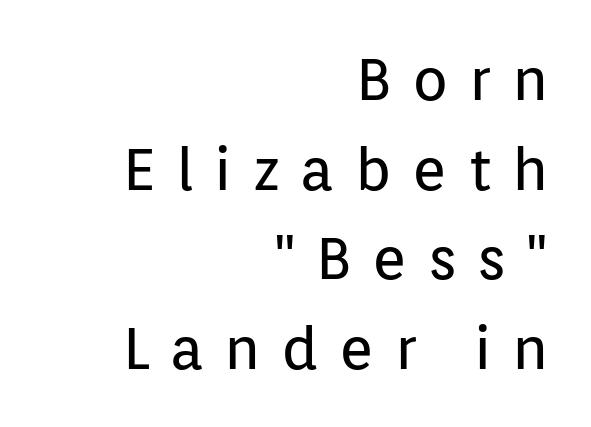
{"serif": "no", "italic": "no", "bold": "no", "weight": "regular", "width": "normal", "stroke_contrast": "low", "x_height": "medium", "monospaced": "no", "underline": "no", "align": "right", "line_spacing": "normal", "line_spacing_ratio": 1.52, "letter_spacing": "wide", "letter_spacing_em": 0.35, "glyph_px": 59}
